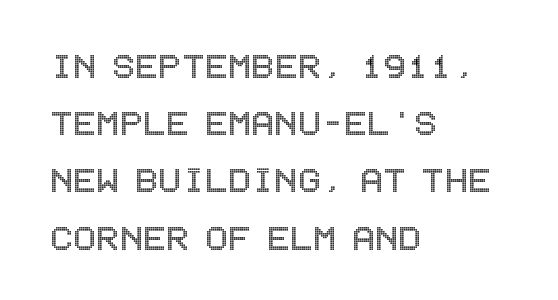
The image shows 43 px condensed type, upright; set left-aligned, normal line spacing (1.33x), normal letter spacing, not underlined; a large x-height.
